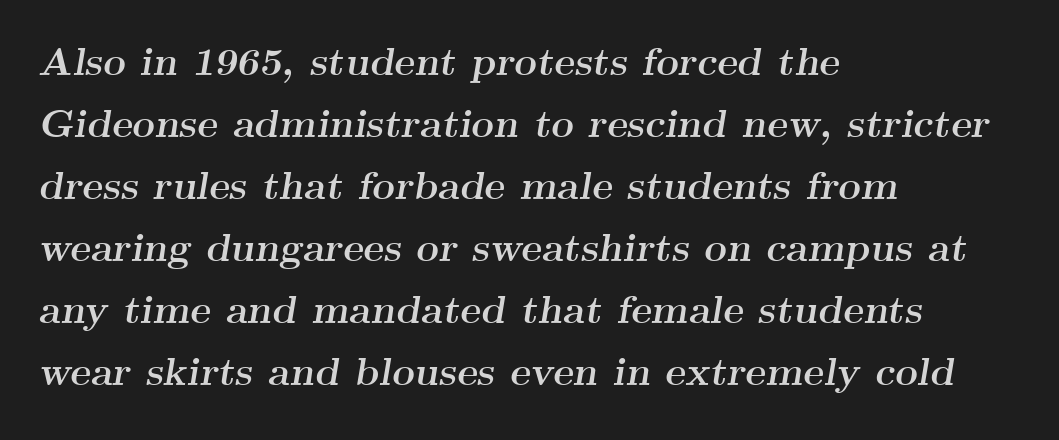
Q: Is the text bold? A: Yes.
Q: Is the text italic (slanted)? A: Yes, it leans right by about 9 degrees.
Q: Is the typeface a serif or a sans-serif typeface? A: Serif.
Q: Is the text underlined? A: No.
Q: How is the paragraph aligned? A: Left-aligned.
Q: Is the spacing between letters normal or unusually wide? A: Normal.
Q: Is the spacing between lines tight, normal or loose? A: Normal.
Q: Width (condensed, normal, or wide)? A: Wide.
Q: Stroke contrast? A: Medium.
Q: x-height? A: Small.
Q: Monospaced? A: No.
